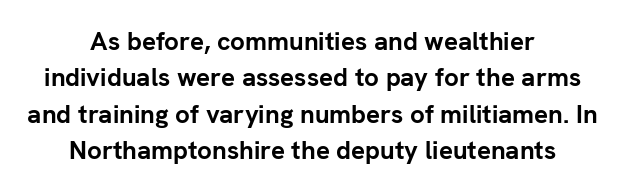
The image shows 26 px bold type, upright; set centered, normal line spacing (1.4x), normal letter spacing, not underlined.
